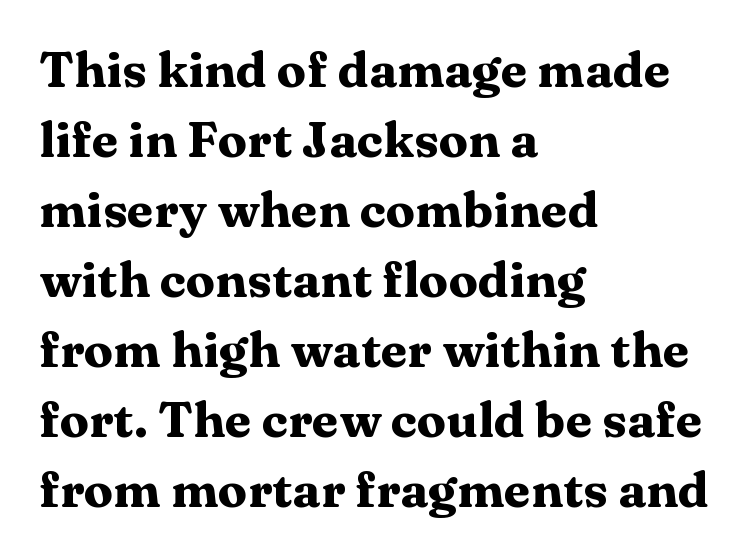
Q: Is the text bold? A: Yes.
Q: Is the text italic (slanted)? A: No, it is upright.
Q: Is the typeface a serif or a sans-serif typeface? A: Serif.
Q: Is the text underlined? A: No.
Q: How is the paragraph aligned? A: Left-aligned.
Q: Is the spacing between letters normal or unusually wide? A: Normal.
Q: Is the spacing between lines tight, normal or loose? A: Normal.
Q: Width (condensed, normal, or wide)? A: Wide.
Q: Stroke contrast? A: Medium.
Q: x-height? A: Medium.
Q: Monospaced? A: No.
